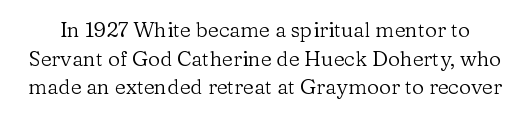
Q: Is the text bold? A: No.
Q: Is the text italic (slanted)? A: No, it is upright.
Q: Is the text underlined? A: No.
Q: Is the spacing between letters normal or unusually wide? A: Normal.
Q: Is the spacing between lines tight, normal or loose? A: Normal.
